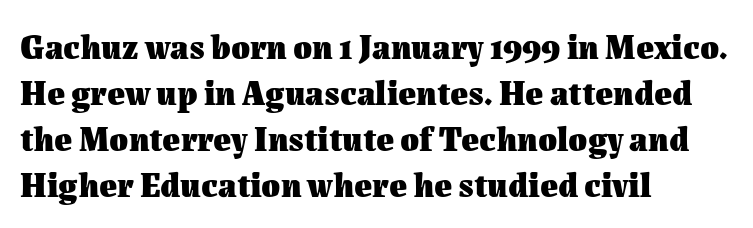
The passage is arranged the way most books set body copy — flush left. The rendering uses a moderate line-height, typical for paragraphs. The letters sit at their default tracking, neither squeezed nor spread. A bare baseline throughout the passage. Proportional: the letters do not fall into vertical columns. Designer's note — italics off, roman on.
